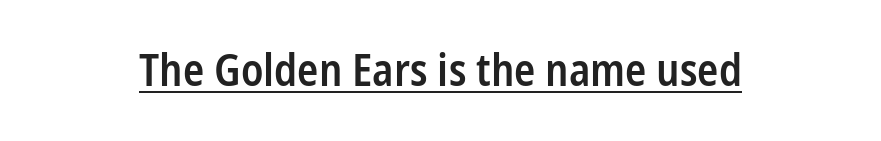
The image shows 44 px semibold, condensed sans-serif type, upright; set normal letter spacing, underlined; low stroke contrast and a medium x-height.
